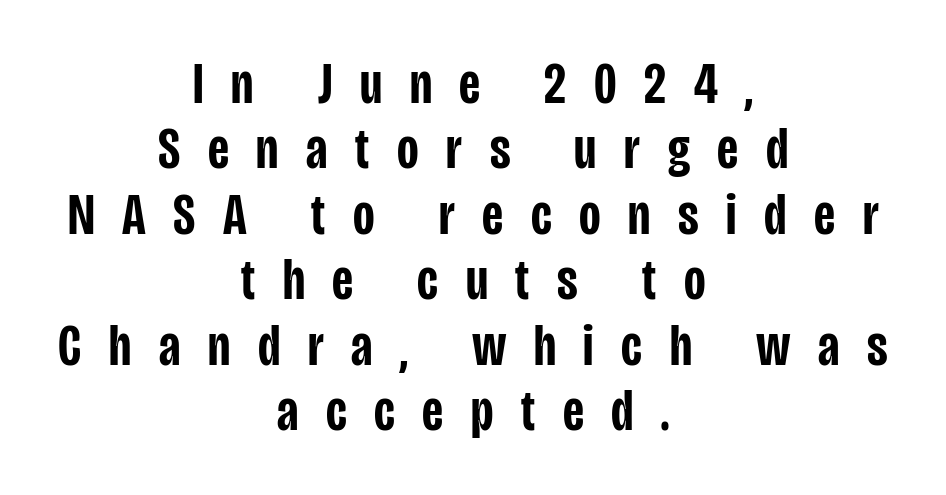
The image shows 59 px semibold, condensed sans-serif type, upright; set centered, tight line spacing (1.11x), unusually wide letter spacing (+0.47 em), not underlined; low stroke contrast and a large x-height.
